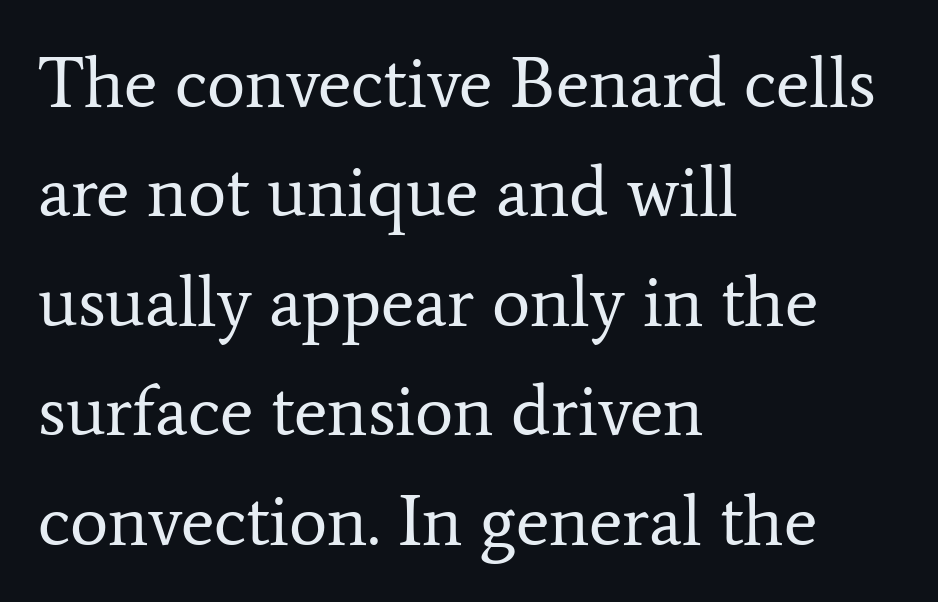
Heft: none added — not bold. Unlike italic type, these characters show no tilt at all. Is there much room between lines? A standard amount, neither cramped nor airy. The zone under the glyphs is completely vacant.
